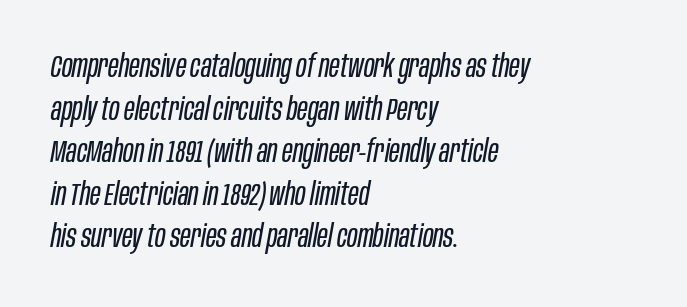
{"italic": "yes", "lean": "right", "slant_degrees": 10, "bold": "no", "weight": "regular", "width": "condensed", "stroke_contrast": "low", "x_height": "large", "monospaced": "no", "underline": "no", "align": "left", "line_spacing": "normal", "line_spacing_ratio": 1.33, "letter_spacing": "normal", "letter_spacing_em": 0.0, "glyph_px": 32}
